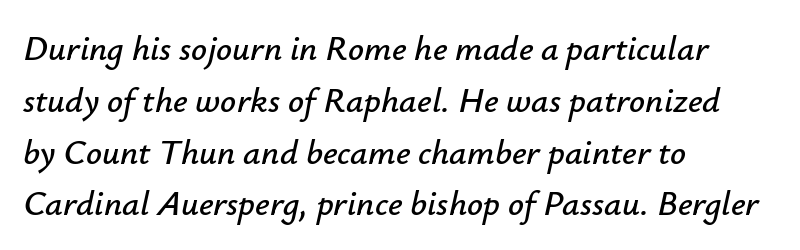
{"italic": "yes", "lean": "right", "slant_degrees": 12, "width": "normal", "stroke_contrast": "low", "x_height": "small", "monospaced": "no", "underline": "no", "align": "left", "line_spacing": "normal", "line_spacing_ratio": 1.48, "letter_spacing": "normal", "letter_spacing_em": 0.0, "glyph_px": 35}
